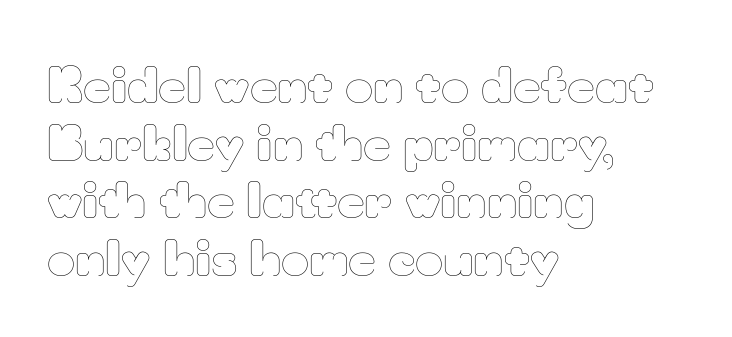
Q: Is the text bold? A: No.
Q: Is the text italic (slanted)? A: No, it is upright.
Q: Is the text underlined? A: No.
Q: How is the paragraph aligned? A: Left-aligned.
Q: Is the spacing between letters normal or unusually wide? A: Normal.
Q: Width (condensed, normal, or wide)? A: Normal.
Q: Stroke contrast? A: Low.
Q: x-height? A: Small.
Q: Monospaced? A: No.
